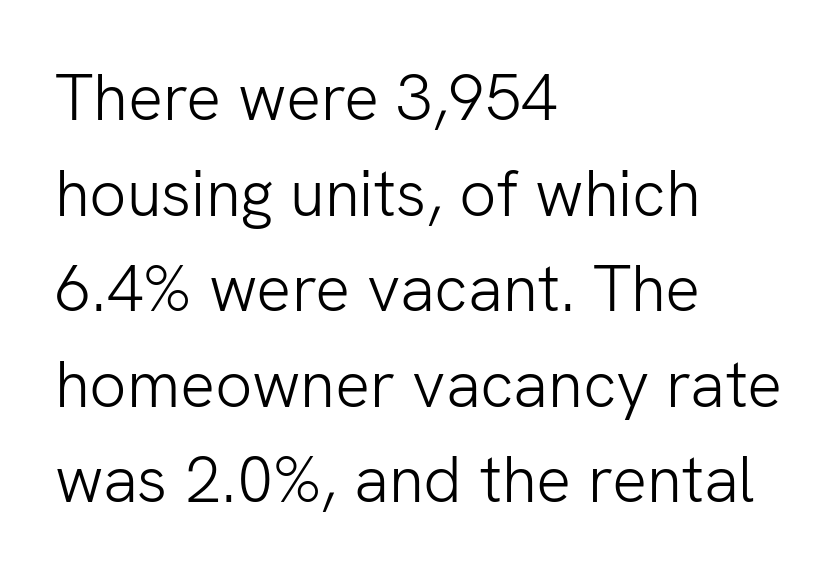
The image shows 65 px light sans-serif type, upright; set left-aligned, normal line spacing (1.47x), normal letter spacing, not underlined; low stroke contrast and a medium x-height.
